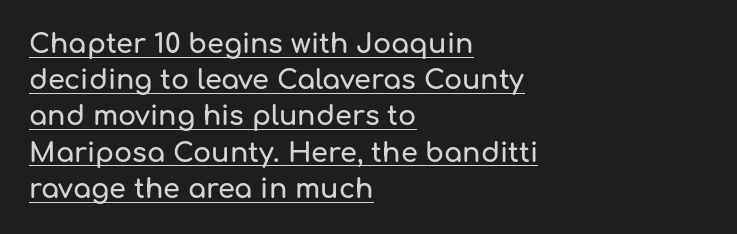
Each line of the rendering has a horizontal stroke beneath the glyphs. A classic flush-left, rag-right setting is used for this passage. The tracking reads as untouched default to a designer's eye. Upright lettering throughout. Does the leading feel generous? No, just average.
